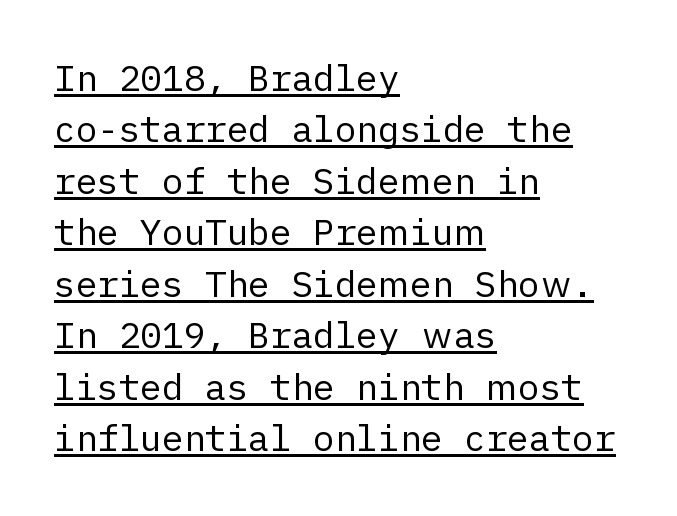
This sample keeps an unexceptional amount of space between lines. Rendered with straight, roman letterforms. Type style note: lacks serifs. The letterforms sit shoulder to shoulder at normal distance. Emphasis is given by a line drawn under the lettering. No chunkiness to these letters — they're not bold.
